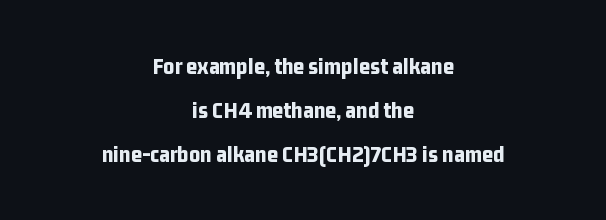
Q: Is the text bold? A: Yes.
Q: Is the text italic (slanted)? A: No, it is upright.
Q: Is the text underlined? A: No.
Q: How is the paragraph aligned? A: Centered.
Q: Is the spacing between letters normal or unusually wide? A: Normal.
